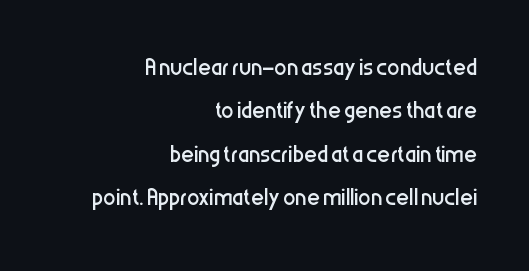
{"serif": "no", "italic": "no", "bold": "no", "weight": "regular", "width": "condensed", "stroke_contrast": "low", "x_height": "medium", "monospaced": "no", "underline": "no", "align": "right", "line_spacing": "normal", "line_spacing_ratio": 1.4, "letter_spacing": "normal", "letter_spacing_em": 0.0, "glyph_px": 31}
